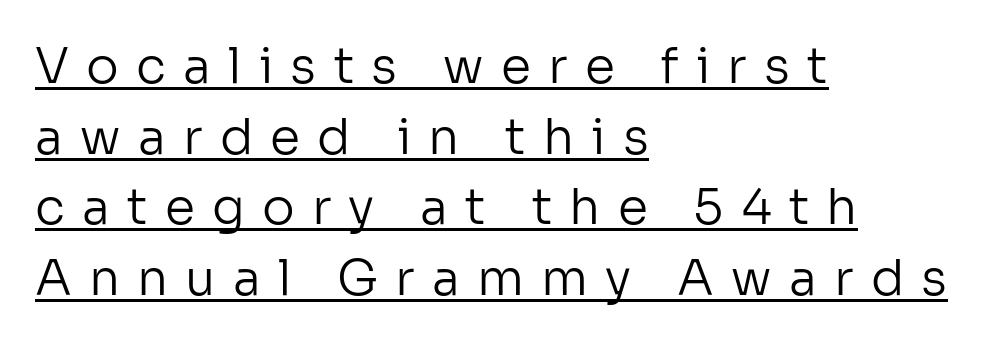
The image shows 49 px regular-weight sans-serif type, upright; set left-aligned, normal line spacing (1.44x), unusually wide letter spacing (+0.35 em), underlined; low stroke contrast and a medium x-height.
